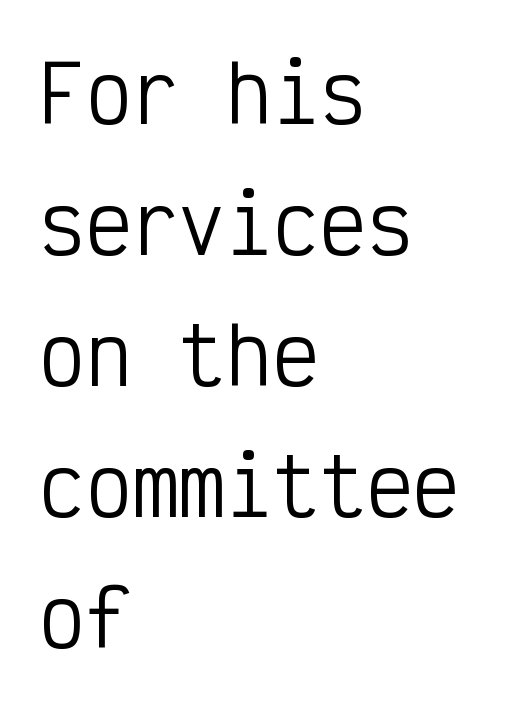
The image shows 78 px regular-weight, condensed sans-serif type, upright, monospaced; set left-aligned, normal line spacing (1.68x), normal letter spacing, not underlined; low stroke contrast and a medium x-height.
